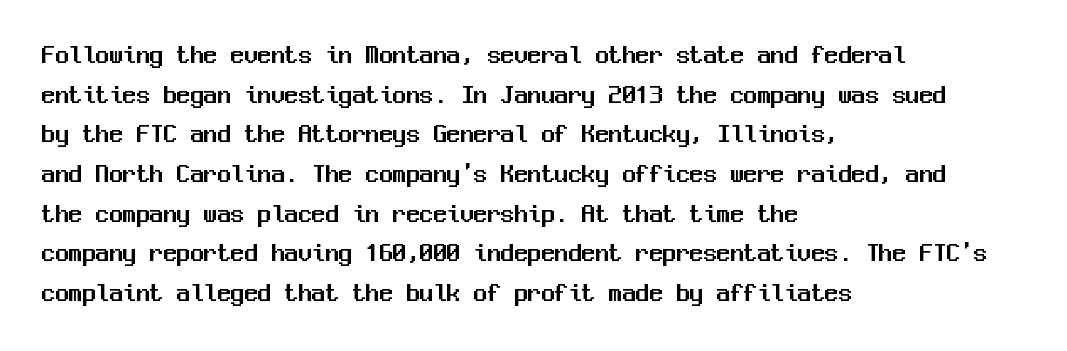
{"italic": "no", "underline": "no", "align": "left", "line_spacing": "normal", "line_spacing_ratio": 1.47, "letter_spacing": "normal", "letter_spacing_em": 0.0, "glyph_px": 27}
